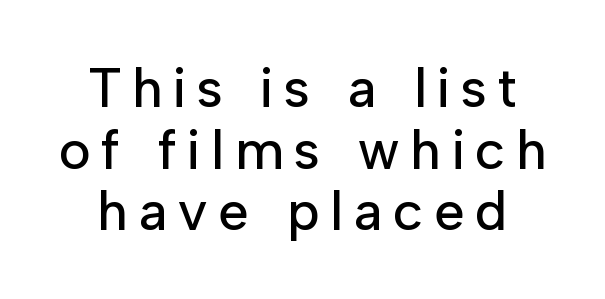
The image shows 55 px sans-serif type, upright; set tight line spacing (1.12x), unusually wide letter spacing (+0.2 em), not underlined; low stroke contrast and a medium x-height.
